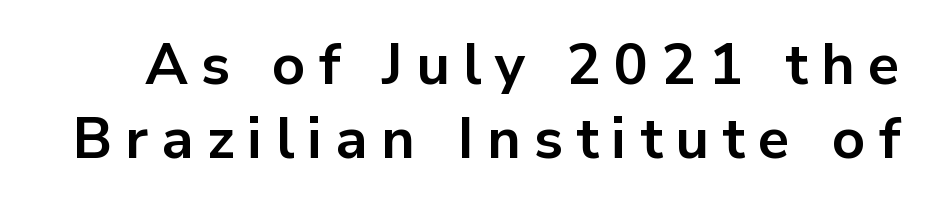
Q: Is the text bold? A: Yes.
Q: Is the text italic (slanted)? A: No, it is upright.
Q: Is the typeface a serif or a sans-serif typeface? A: Sans-serif.
Q: Is the text underlined? A: No.
Q: Is the spacing between letters normal or unusually wide? A: Unusually wide.
Q: Is the spacing between lines tight, normal or loose? A: Normal.
Q: Width (condensed, normal, or wide)? A: Normal.
Q: Stroke contrast? A: Low.
Q: x-height? A: Medium.
Q: Monospaced? A: No.
